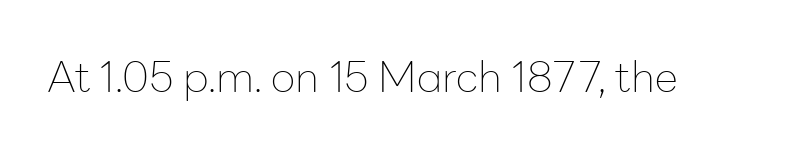
Q: Is the text bold? A: No.
Q: Is the text italic (slanted)? A: No, it is upright.
Q: Is the typeface a serif or a sans-serif typeface? A: Sans-serif.
Q: Is the text underlined? A: No.
Q: Is the spacing between letters normal or unusually wide? A: Normal.
Q: Width (condensed, normal, or wide)? A: Normal.
Q: Stroke contrast? A: Low.
Q: x-height? A: Medium.
Q: Monospaced? A: No.
